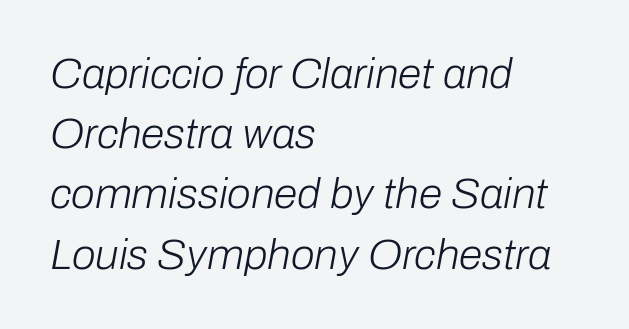
The image shows 43 px light type, italic (leaning right); set left-aligned, normal line spacing (1.4x), normal letter spacing, not underlined; low stroke contrast and a medium x-height.
